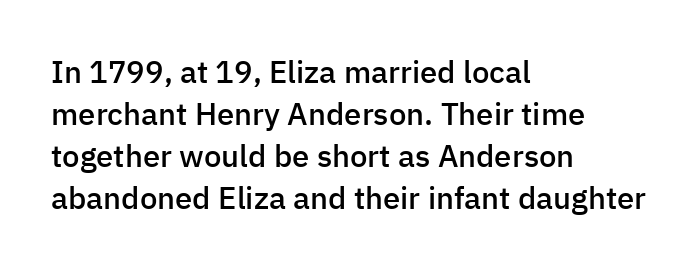
Leading: standard. The letters advance in unequal steps, a hallmark of proportional type. The sample has been set in demibold, a notch under bold. The font family rendered here belongs to the sans-serif group. Nope, not italic — everything's standing straight. Notice how the passage keeps a crisp vertical edge on the left only.
